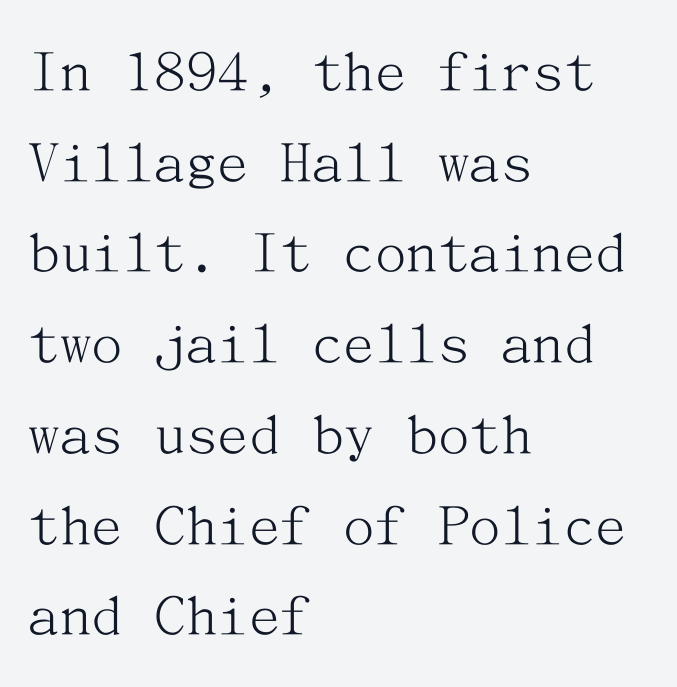
The image shows 63 px light serif type, upright; set left-aligned, normal line spacing (1.44x), normal letter spacing, not underlined; medium stroke contrast and a medium x-height.
